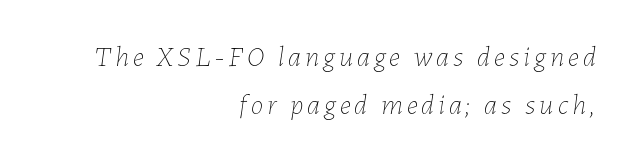
{"italic": "yes", "lean": "right", "slant_degrees": 7, "bold": "no", "weight": "thin", "width": "normal", "stroke_contrast": "low", "x_height": "medium", "monospaced": "no", "underline": "no", "align": "right", "line_spacing": "normal", "line_spacing_ratio": 1.7, "glyph_px": 28}
